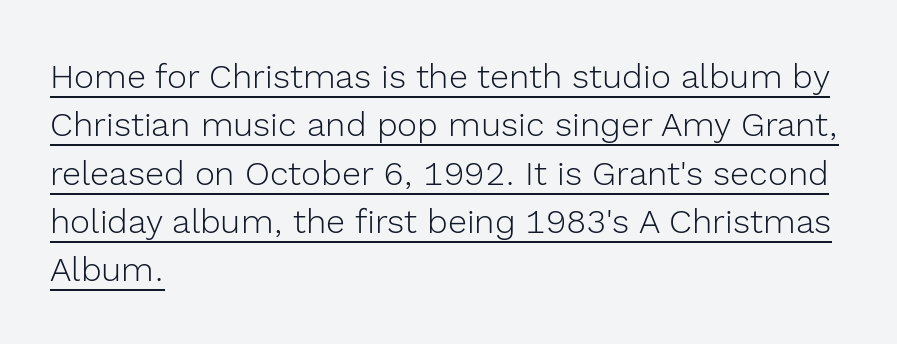
These glyphs show unthickened strokes, regular width or finer. Note the varied advance widths — an 'i' is clearly narrower than an 'm'. Examine the stroke ends and you'll find no serifs. Compared with typical paragraphs, the rows here are spaced about the same.
